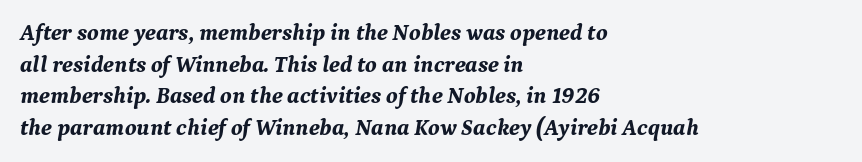
Q: Is the text bold? A: Yes.
Q: Is the text italic (slanted)? A: Yes, it leans right by about 9 degrees.
Q: Is the text underlined? A: No.
Q: How is the paragraph aligned? A: Left-aligned.
Q: Is the spacing between letters normal or unusually wide? A: Normal.
Q: Is the spacing between lines tight, normal or loose? A: Normal.
